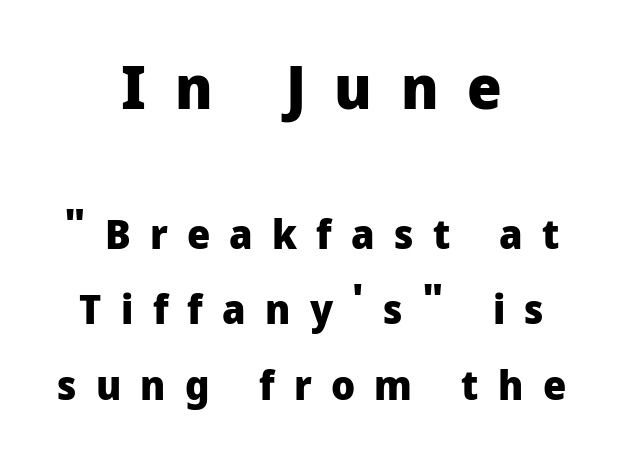
Q: Is the text bold? A: Yes.
Q: Is the text italic (slanted)? A: No, it is upright.
Q: Is the typeface a serif or a sans-serif typeface? A: Sans-serif.
Q: Is the text underlined? A: No.
Q: How is the paragraph aligned? A: Centered.
Q: Is the spacing between letters normal or unusually wide? A: Unusually wide.
Q: Which block of text is set in a larger size, the first (top) or the second (bottom)? A: The first (top) one.
Q: Width (condensed, normal, or wide)? A: Normal.
Q: Stroke contrast? A: Low.
Q: x-height? A: Medium.
Q: Monospaced? A: No.
